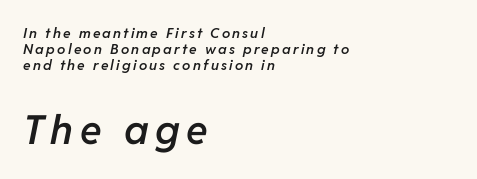
The image shows 40 px semibold type, italic (leaning right); set left-aligned, tight line spacing (1.14x), not underlined; the second (bottom) block is 2.86x larger; low stroke contrast and a medium x-height.
